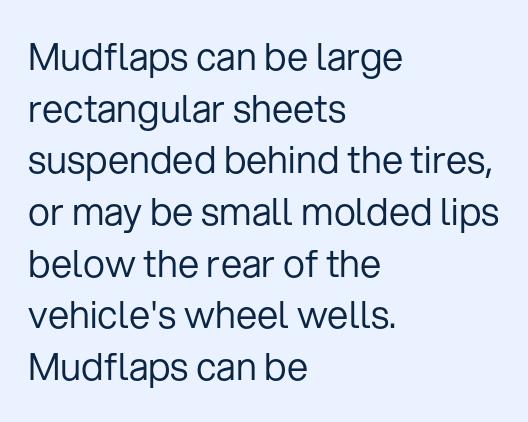
The image shows 38 px regular-weight sans-serif type, upright; set left-aligned, normal line spacing (1.36x), normal letter spacing, not underlined; low stroke contrast and a medium x-height.
